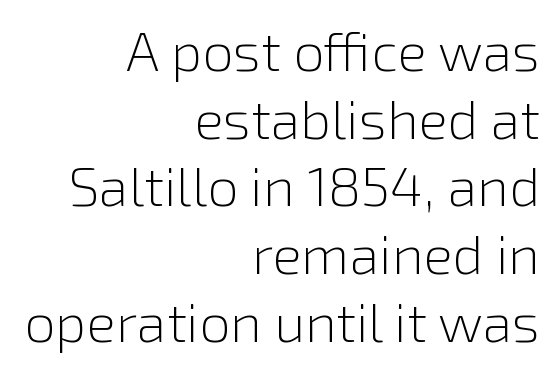
The passage shown is not bold in any degree. The space beneath each line is pristine and unruled. Every stem runs plumb, perpendicular to the baseline. Does extra space separate the letters? No, they use regular spacing. Letterform terminals end flat and unadorned throughout the passage. Here the designer chose a conventional face with non-uniform glyph widths.
